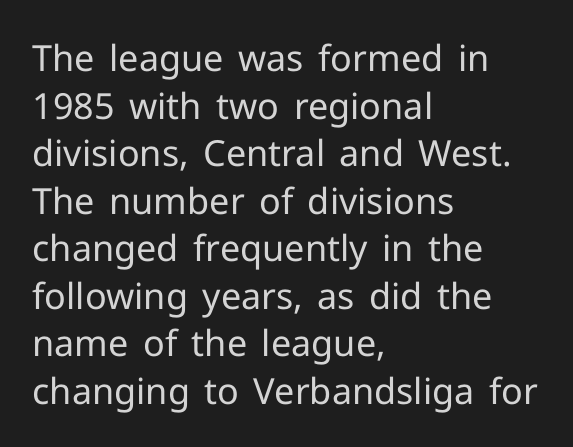
The image shows 36 px regular-weight sans-serif type, upright; set left-aligned, normal line spacing (1.32x), normal letter spacing, not underlined; low stroke contrast and a medium x-height.
